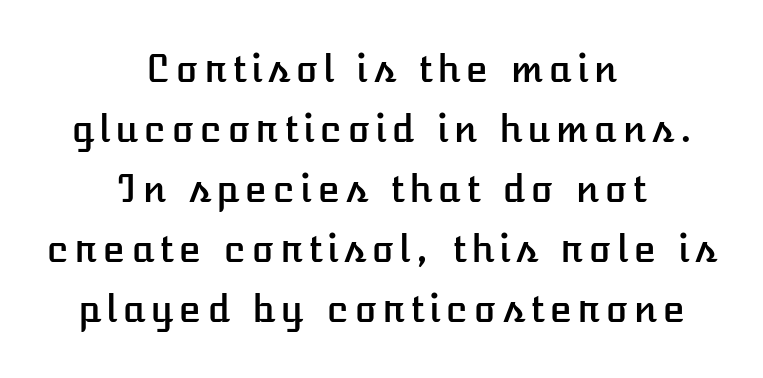
The image shows 37 px text type, upright; set centered, normal line spacing (1.62x), not underlined; low stroke contrast and a medium x-height.
